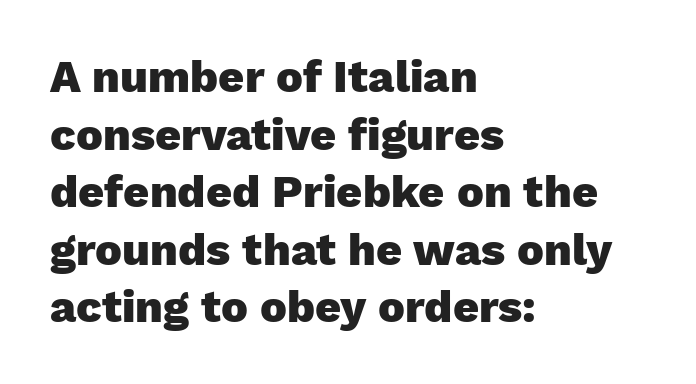
The image shows 45 px heavy sans-serif type, upright; set left-aligned, normal line spacing (1.28x), normal letter spacing, not underlined; low stroke contrast and a medium x-height.
